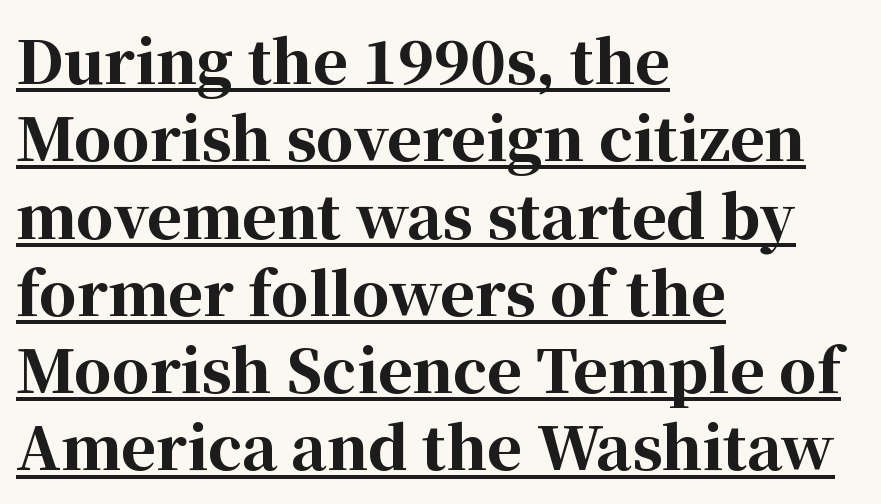
The glyphs are accompanied by a horizontal stroke just below them. Standard letterfit; no display-style spreading of the glyphs. A roman cut, with each character standing at attention. Notice how descenders clear the ascenders below comfortably — that's standard leading. The passage shown is typed in a proportional face where columns would drift. Typesetter's note: full bold, strokes at maximum text heaviness.
